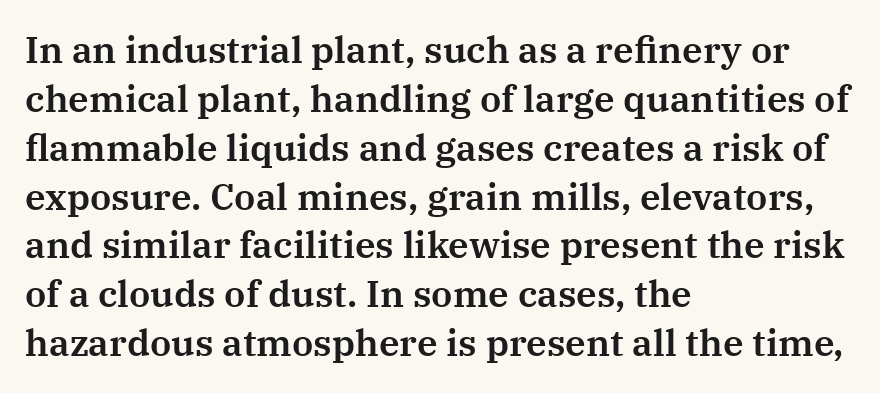
The passage shown has conventional tracking throughout. This rendering features lettering with no underline. The specimen reads as upright at a glance. Summary of vertical rhythm: regular, with standard interline spacing. You could not count columns in this text — the font is proportionally spaced.
